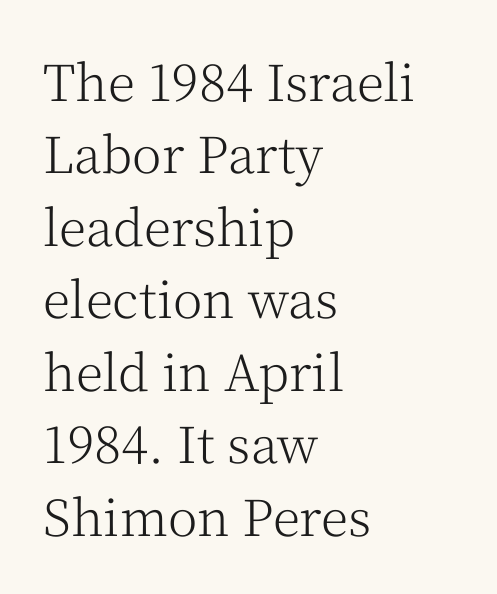
The image shows 50 px light serif type, upright; set left-aligned, normal line spacing (1.45x), normal letter spacing, not underlined; medium stroke contrast and a medium x-height.
